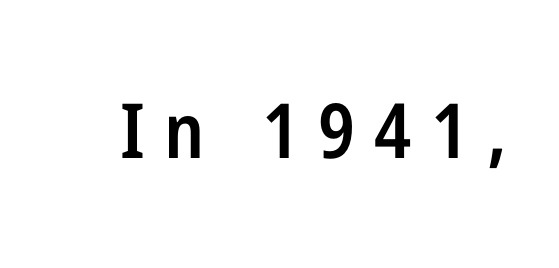
Moderately thickened strokes mark this as semibold type. Words appear elongated and porous because spacing is wide. Lines of text with bare space underneath. Does the type have serifs? No, each stem ends abruptly. The passage shown is typed in a proportional face where columns would drift.
